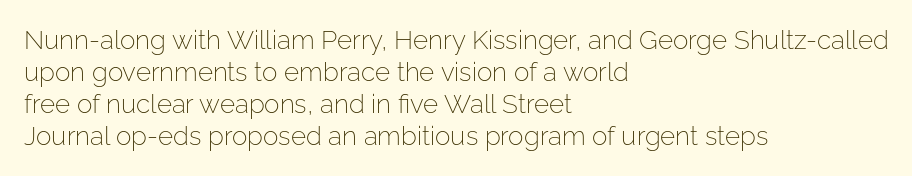
Q: Is the text bold? A: No.
Q: Is the text italic (slanted)? A: No, it is upright.
Q: Is the text underlined? A: No.
Q: How is the paragraph aligned? A: Left-aligned.
Q: Is the spacing between letters normal or unusually wide? A: Normal.
